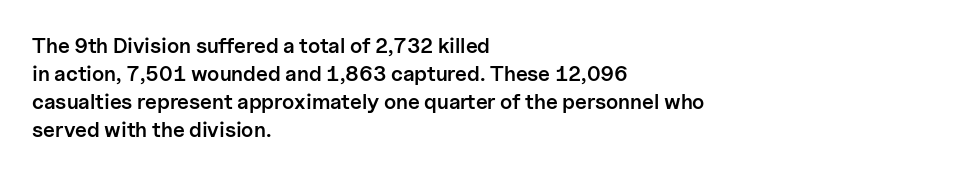
The image shows 21 px text type, upright; set left-aligned, normal line spacing (1.33x), normal letter spacing, not underlined.
